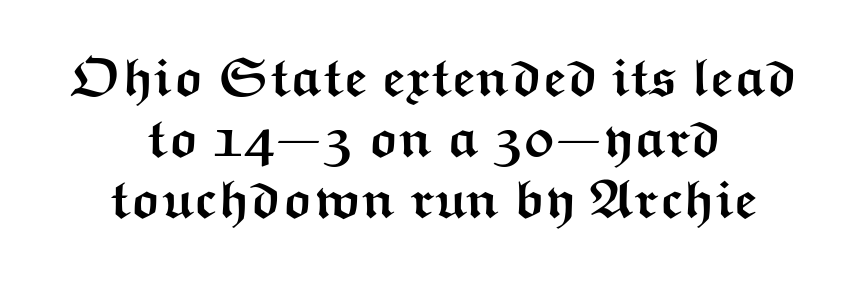
{"serif": "no", "italic": "no", "bold": "yes", "weight": "semibold", "width": "wide", "stroke_contrast": "medium", "x_height": "medium", "monospaced": "no", "underline": "no", "align": "center", "line_spacing": "tight", "line_spacing_ratio": 1.15, "letter_spacing": "normal", "letter_spacing_em": 0.0, "glyph_px": 53}
